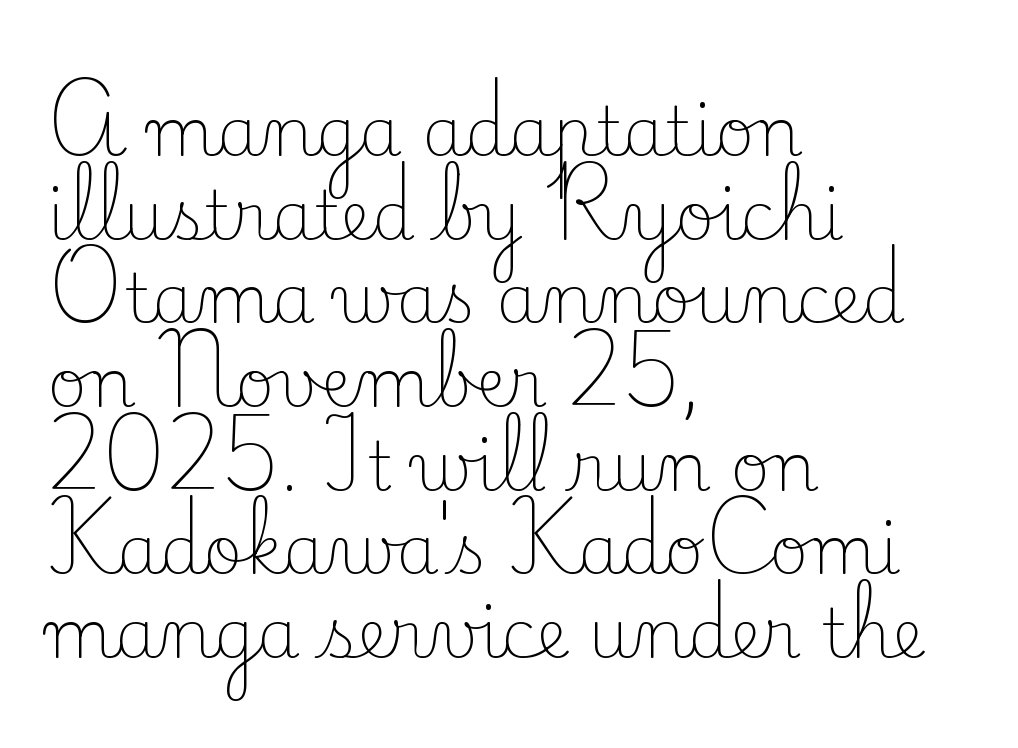
Standard letterfit; no display-style spreading of the glyphs. These lines are set flush left with a ragged right edge. Character widths vary here, with narrow letters taking less room than wide ones. You can tell it's not italic because the verticals are truly vertical.
